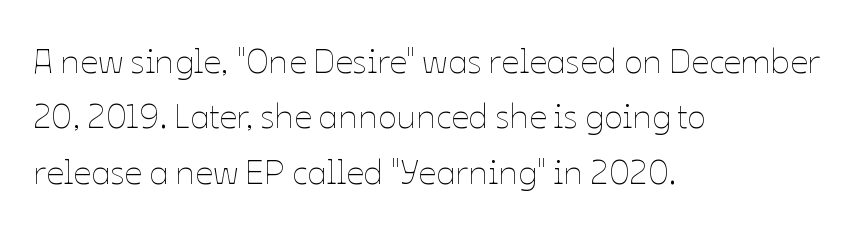
{"italic": "no", "bold": "no", "weight": "thin", "width": "normal", "stroke_contrast": "low", "x_height": "medium", "monospaced": "no", "underline": "no", "align": "left", "line_spacing": "normal", "line_spacing_ratio": 1.58, "letter_spacing": "normal", "letter_spacing_em": 0.0, "glyph_px": 35}
